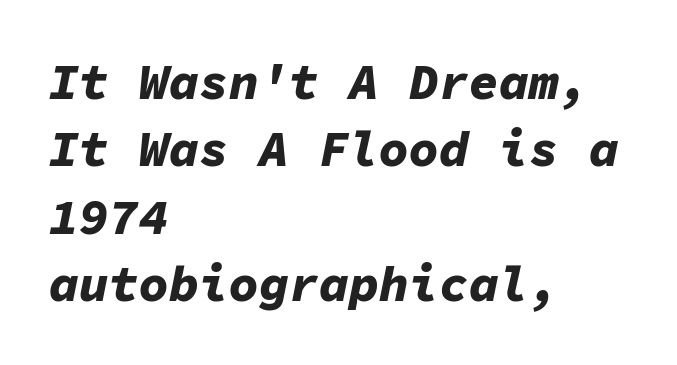
The text carries the slant typical of an italic or oblique font. A full-strength bold gives these letters their thick strokes. Monospaced: the letters line up in strict vertical columns. This block has exactly the height ordinary leading produces. Layout note: lines flush left.
